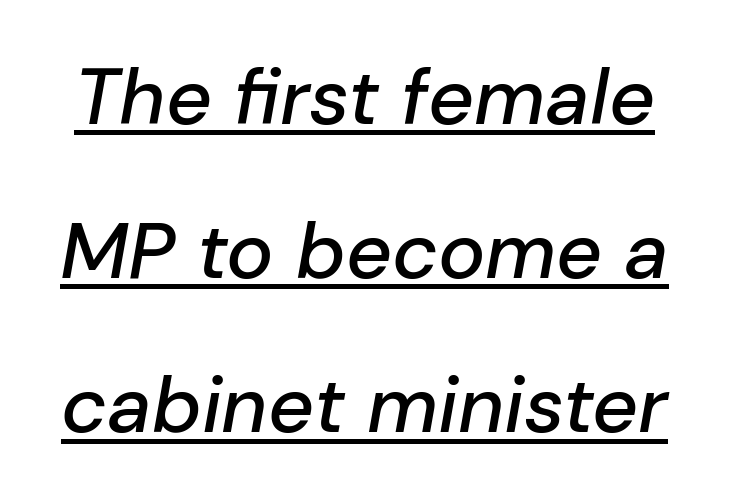
{"italic": "yes", "lean": "right", "slant_degrees": 10, "width": "normal", "stroke_contrast": "low", "x_height": "medium", "monospaced": "no", "underline": "yes", "line_spacing": "loose", "line_spacing_ratio": 1.95, "letter_spacing": "normal", "letter_spacing_em": 0.0, "glyph_px": 79}
